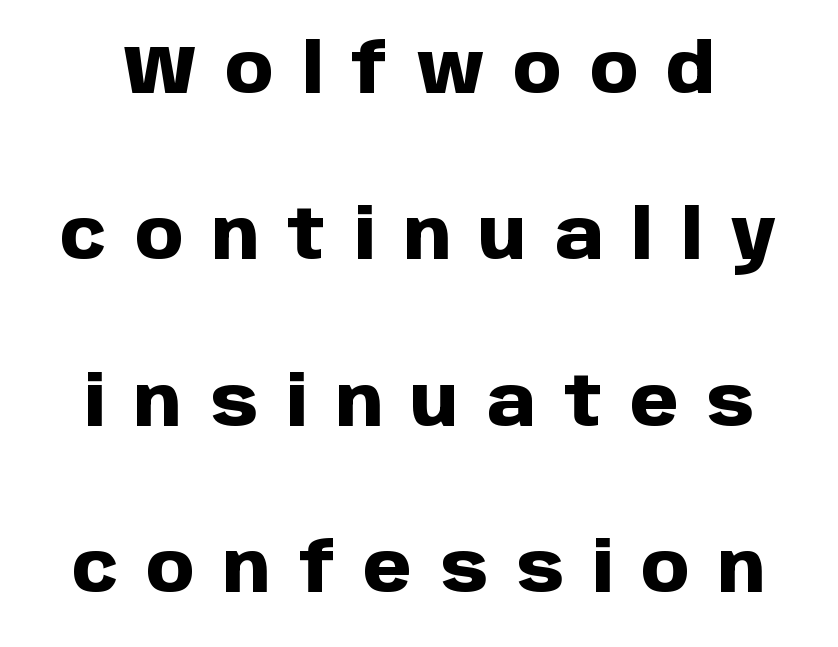
The image shows 69 px heavy sans-serif type, upright; set loose line spacing (2.41x), unusually wide letter spacing (+0.41 em), not underlined; low stroke contrast and a large x-height.
